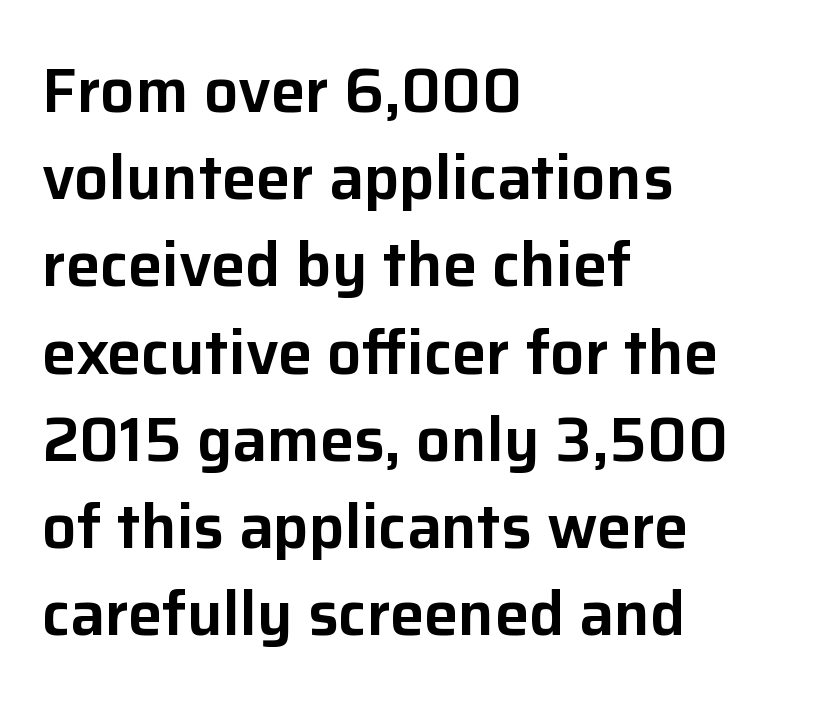
Beneath every word, the page is bare. Each letter's strokes conclude bluntly, with no projecting serifs. The lettering holds an erect, upright posture throughout. Nothing unusual about the tracking: characters are spaced as the font intends. Visually the block forms a straight wall on the left and a jagged coastline on the right. The rendering uses natural spacing where letterforms have individual widths.
